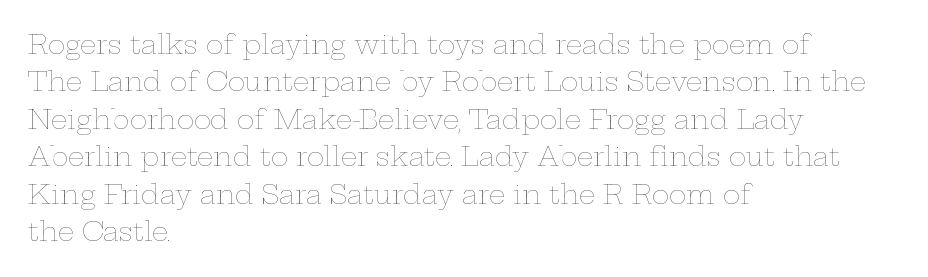
The image shows 26 px text type, upright; set left-aligned, normal line spacing (1.44x), normal letter spacing, not underlined.
